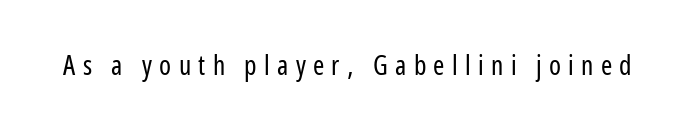
The image shows 27 px text type, upright; set unusually wide letter spacing (+0.27 em), not underlined.
